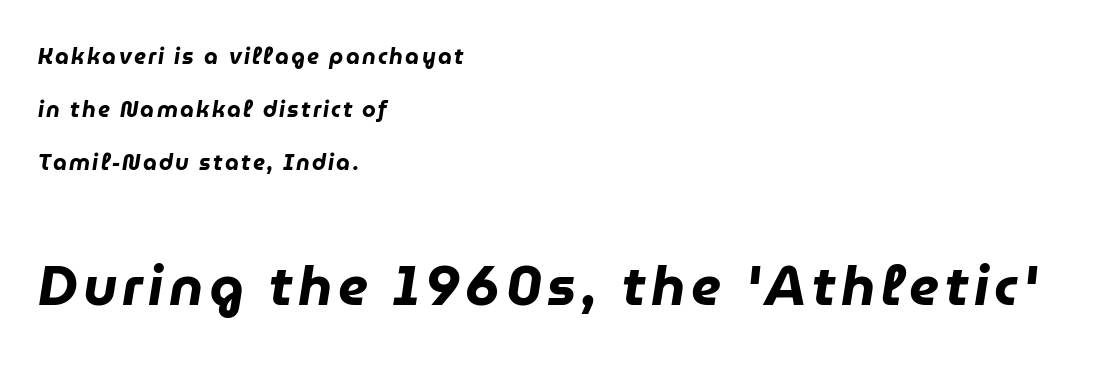
{"italic": "yes", "lean": "right", "slant_degrees": 9, "bold": "yes", "weight": "heavy", "width": "normal", "stroke_contrast": "low", "x_height": "medium", "monospaced": "no", "underline": "no", "align": "left", "line_spacing": "loose", "line_spacing_ratio": 2.42, "larger_block": "second", "size_ratio": 2.5, "glyph_px": 55}
